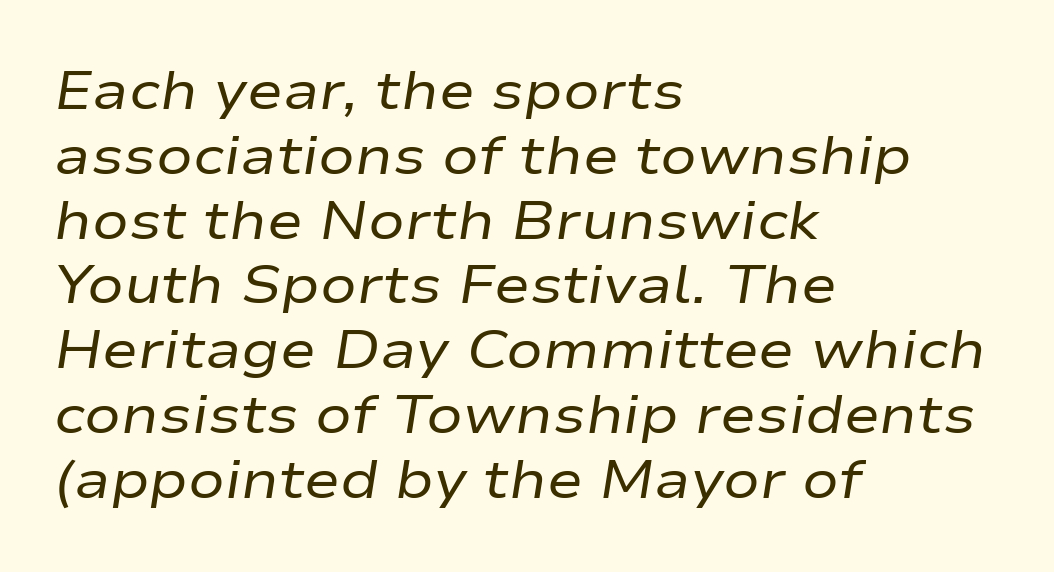
A typesetter would mark this as italic. Vertical stems look standard width or narrower in stroke. Compared with typical body copy, the letter spacing here is the same. Here the designer chose a conventional face with non-uniform glyph widths. Each row of text sits above clean, open space.
